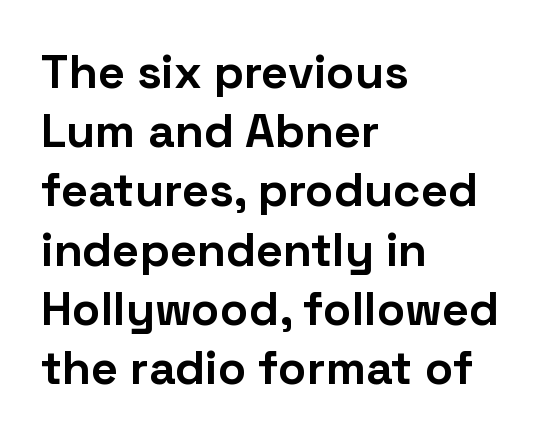
The image shows 47 px bold sans-serif type, upright; set left-aligned, normal line spacing (1.26x), normal letter spacing, not underlined; low stroke contrast and a medium x-height.
